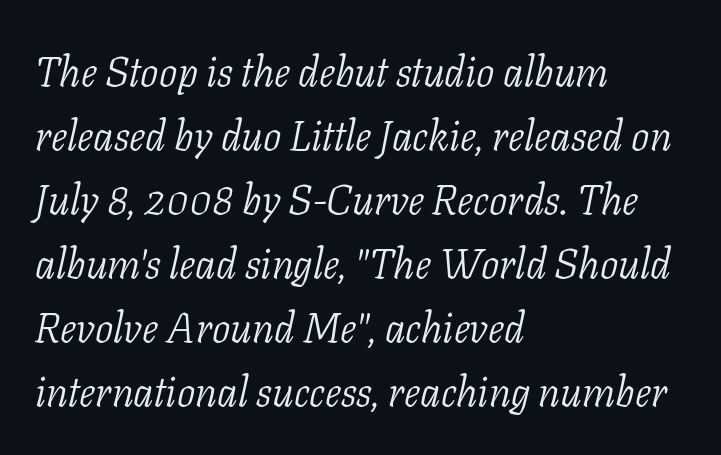
Q: Is the text bold? A: No.
Q: Is the text italic (slanted)? A: Yes, it leans right by about 11 degrees.
Q: Is the typeface a serif or a sans-serif typeface? A: Serif.
Q: Is the text underlined? A: No.
Q: How is the paragraph aligned? A: Left-aligned.
Q: Is the spacing between letters normal or unusually wide? A: Normal.
Q: Is the spacing between lines tight, normal or loose? A: Normal.
Q: Width (condensed, normal, or wide)? A: Normal.
Q: Stroke contrast? A: Low.
Q: x-height? A: Medium.
Q: Monospaced? A: No.
